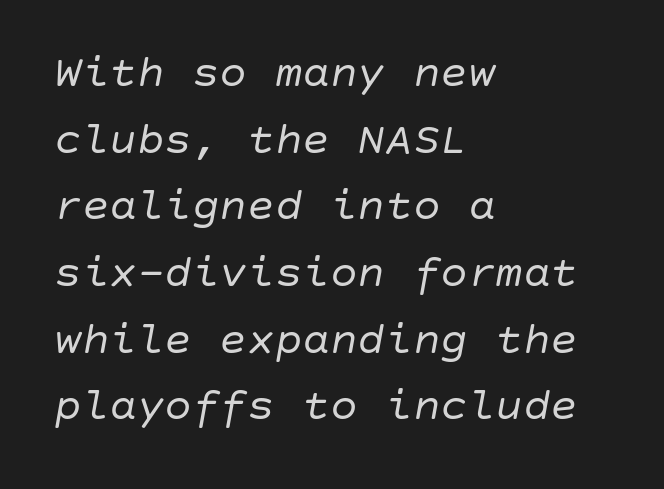
{"italic": "yes", "lean": "right", "slant_degrees": 10, "bold": "no", "weight": "regular", "width": "normal", "stroke_contrast": "low", "x_height": "large", "underline": "no", "align": "left", "line_spacing": "normal", "line_spacing_ratio": 1.45, "letter_spacing": "normal", "letter_spacing_em": 0.0, "glyph_px": 46}
